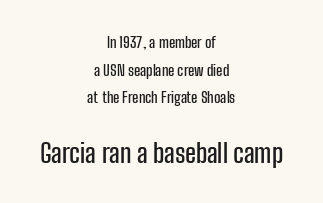
Q: Is the text italic (slanted)? A: No, it is upright.
Q: Is the text underlined? A: No.
Q: How is the paragraph aligned? A: Centered.
Q: Is the spacing between letters normal or unusually wide? A: Normal.
Q: Which block of text is set in a larger size, the first (top) or the second (bottom)? A: The second (bottom) one.
